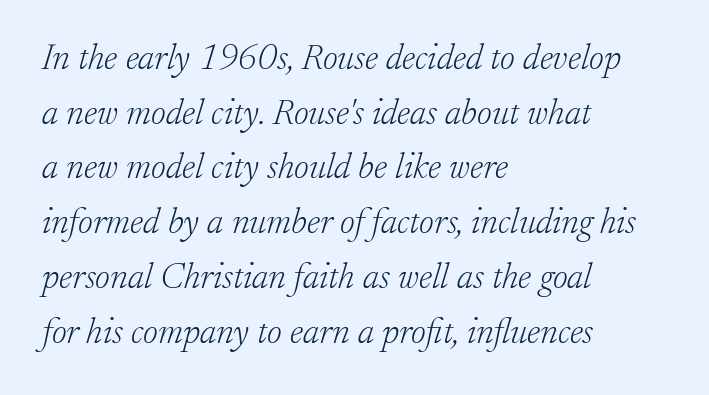
{"serif": "yes", "italic": "yes", "lean": "right", "slant_degrees": 17, "bold": "no", "weight": "light", "width": "normal", "stroke_contrast": "low", "x_height": "small", "monospaced": "no", "underline": "no", "align": "left", "line_spacing": "normal", "line_spacing_ratio": 1.52, "letter_spacing": "normal", "letter_spacing_em": 0.0, "glyph_px": 36}
